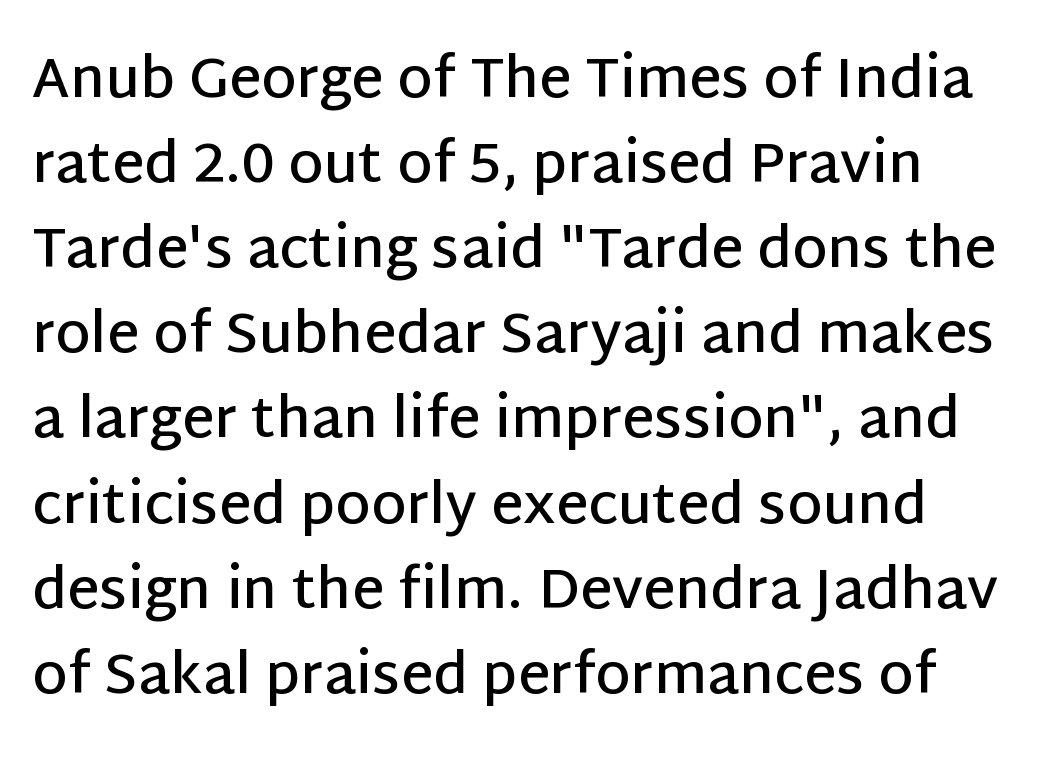
Q: Is the text bold? A: Semi-bold.
Q: Is the text italic (slanted)? A: No, it is upright.
Q: Is the typeface a serif or a sans-serif typeface? A: Sans-serif.
Q: Is the text underlined? A: No.
Q: Is the spacing between letters normal or unusually wide? A: Normal.
Q: Is the spacing between lines tight, normal or loose? A: Normal.
Q: Width (condensed, normal, or wide)? A: Normal.
Q: Stroke contrast? A: Low.
Q: x-height? A: Large.
Q: Monospaced? A: No.
